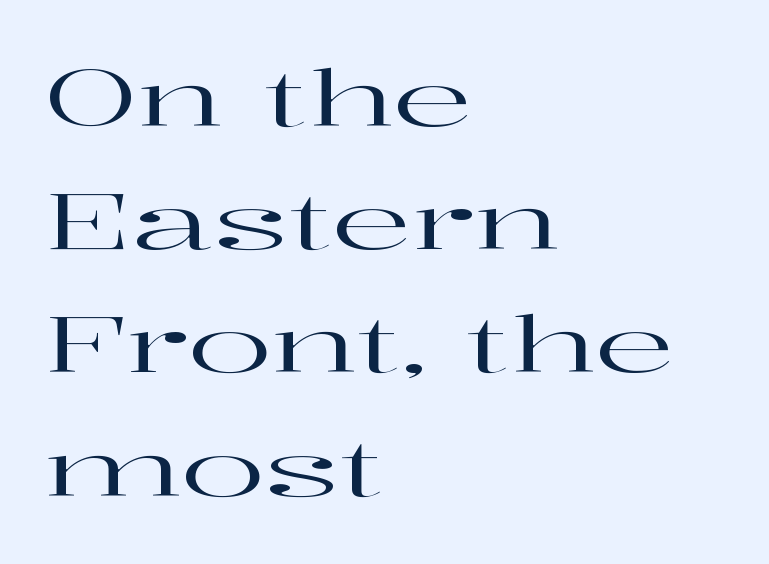
{"serif": "yes", "italic": "no", "width": "wide", "stroke_contrast": "high", "x_height": "medium", "monospaced": "no", "underline": "no", "align": "left", "line_spacing": "normal", "line_spacing_ratio": 1.58, "letter_spacing": "normal", "letter_spacing_em": 0.0, "glyph_px": 78}
